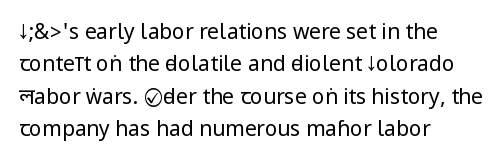
Words float on clear page, feet unadorned. Letters have the restrained weight of plain body copy at most. Horizontal alignment here is leftward, the default for most running prose. Whoever set this chose a conventional vertical rhythm. This sample uses an upright cut, with every glyph sitting square on the baseline.
